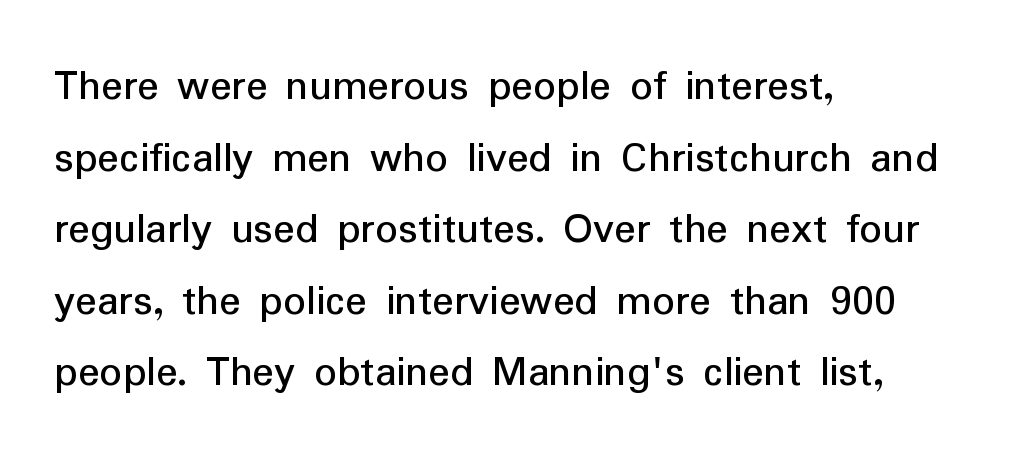
{"serif": "no", "italic": "no", "width": "normal", "stroke_contrast": "low", "x_height": "medium", "monospaced": "no", "underline": "no", "align": "left", "line_spacing": "normal", "line_spacing_ratio": 1.59, "letter_spacing": "normal", "letter_spacing_em": 0.0, "glyph_px": 45}
